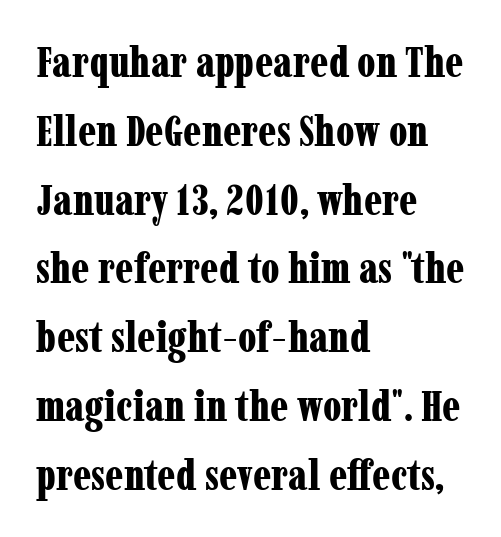
{"serif": "yes", "italic": "no", "bold": "yes", "weight": "bold", "width": "condensed", "stroke_contrast": "low", "x_height": "medium", "monospaced": "no", "underline": "no", "align": "left", "line_spacing": "normal", "line_spacing_ratio": 1.6, "letter_spacing": "normal", "letter_spacing_em": 0.0, "glyph_px": 43}
